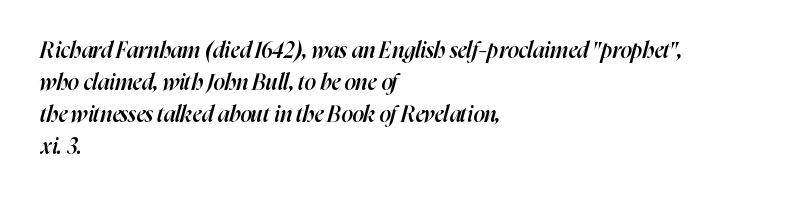
The image shows 22 px text type, italic (leaning right); set left-aligned, normal line spacing (1.46x), normal letter spacing, not underlined.
